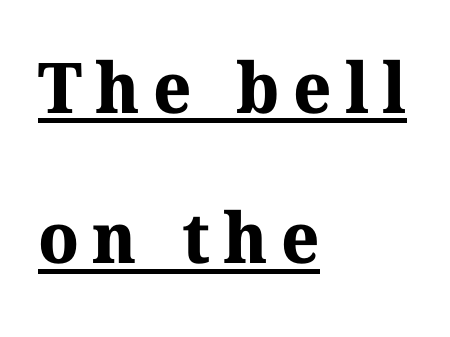
{"serif": "yes", "bold": "yes", "weight": "bold", "width": "normal", "stroke_contrast": "medium", "x_height": "medium", "monospaced": "no", "underline": "yes", "align": "left", "line_spacing": "loose", "line_spacing_ratio": 2.15, "glyph_px": 70}
